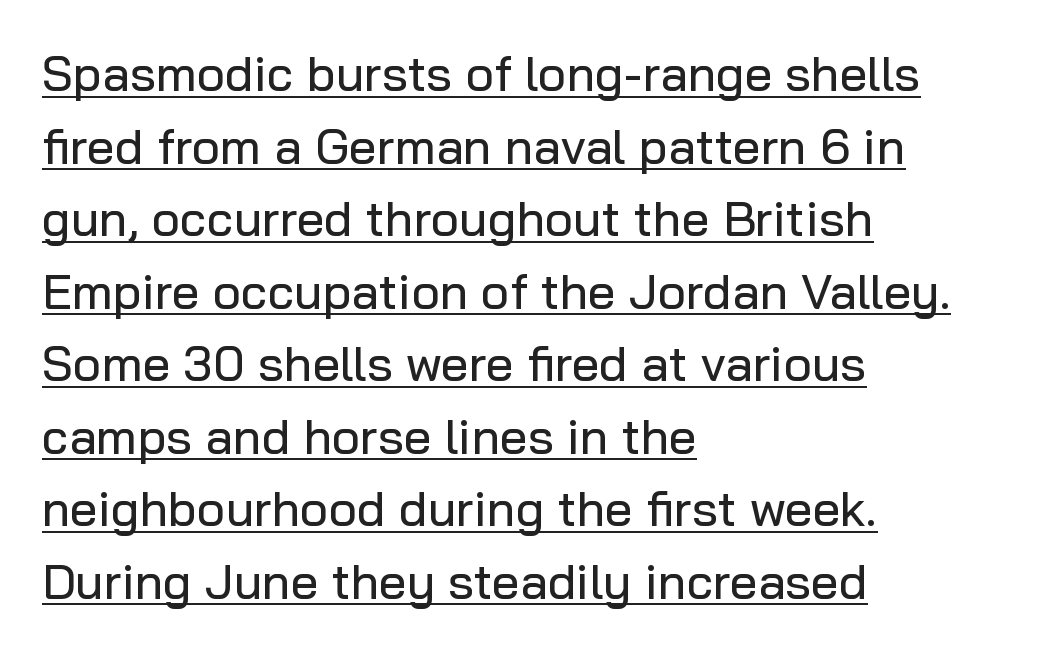
Q: Is the text italic (slanted)? A: No, it is upright.
Q: Is the typeface a serif or a sans-serif typeface? A: Sans-serif.
Q: Is the text underlined? A: Yes.
Q: How is the paragraph aligned? A: Left-aligned.
Q: Is the spacing between letters normal or unusually wide? A: Normal.
Q: Is the spacing between lines tight, normal or loose? A: Normal.
Q: Width (condensed, normal, or wide)? A: Normal.
Q: Stroke contrast? A: Low.
Q: x-height? A: Medium.
Q: Monospaced? A: No.
